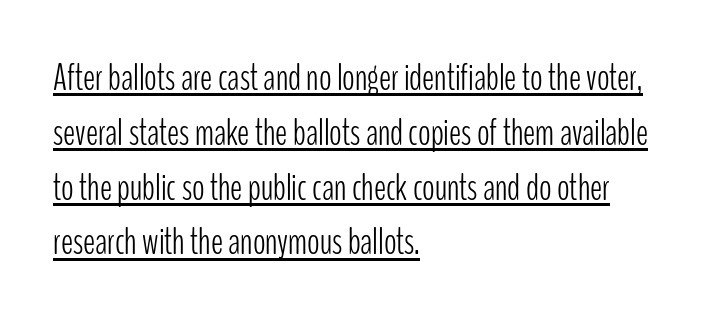
Q: Is the text bold? A: No.
Q: Is the text italic (slanted)? A: No, it is upright.
Q: Is the typeface a serif or a sans-serif typeface? A: Sans-serif.
Q: Is the text underlined? A: Yes.
Q: How is the paragraph aligned? A: Left-aligned.
Q: Is the spacing between letters normal or unusually wide? A: Normal.
Q: Is the spacing between lines tight, normal or loose? A: Normal.
Q: Width (condensed, normal, or wide)? A: Condensed.
Q: Stroke contrast? A: Low.
Q: x-height? A: Medium.
Q: Monospaced? A: No.
